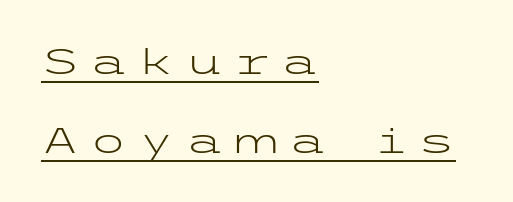
{"serif": "no", "italic": "no", "bold": "no", "weight": "light", "width": "wide", "stroke_contrast": "low", "x_height": "medium", "underline": "yes", "align": "left", "line_spacing": "loose", "line_spacing_ratio": 2.25, "letter_spacing": "wide", "letter_spacing_em": 0.27, "glyph_px": 35}
